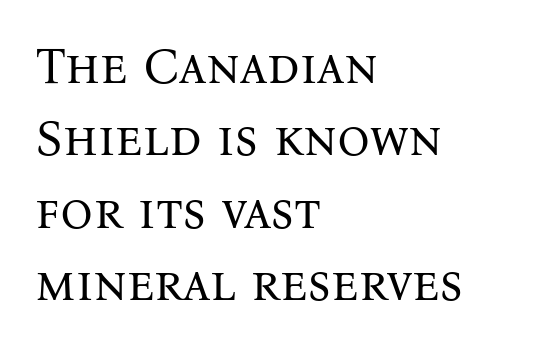
The image shows 51 px regular-weight serif type, upright; set left-aligned, normal line spacing (1.42x), normal letter spacing, not underlined; medium stroke contrast and a medium x-height.
